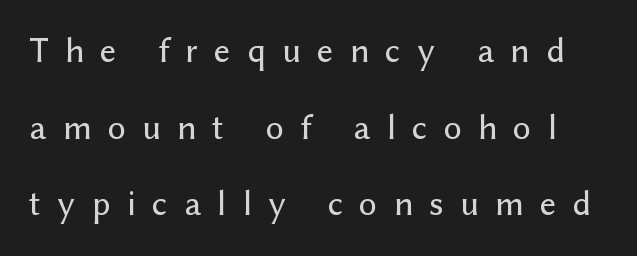
The font's upright variant was chosen for this text. The designer dialed line spacing up above the default. There is plenty of visible air inserted between adjacent glyphs. A sans-serif font was chosen for this passage. The passage shown is typed in a proportional face where columns would drift. Words float on clear page, feet unadorned.
